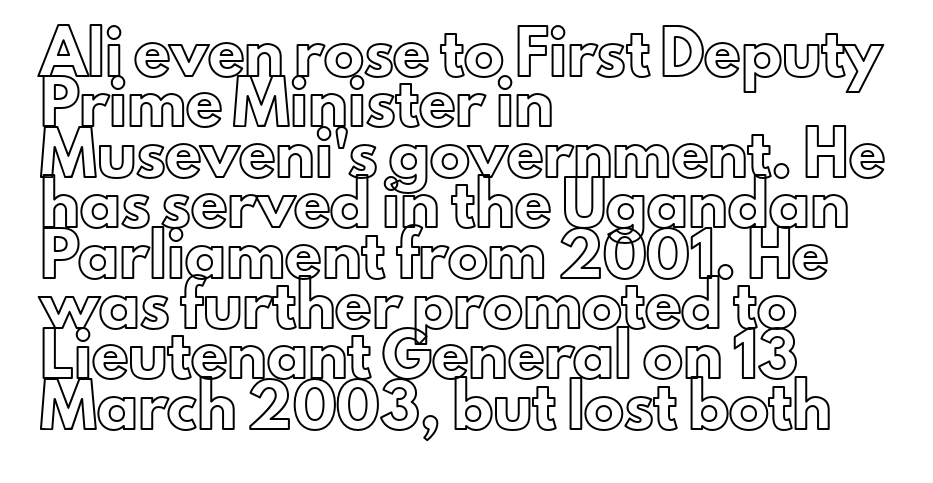
Which margin do the lines hug? The left one — the right edge is uneven. Decoration check: the copy has no underline. The rendering uses natural spacing where letterforms have individual widths. One glance says typical: line gaps are just what's usual.
